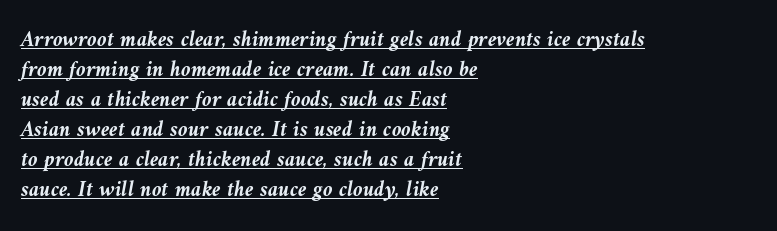
Q: Is the text bold? A: Yes.
Q: Is the text italic (slanted)? A: Yes, it leans left by about 9 degrees.
Q: Is the text underlined? A: Yes.
Q: How is the paragraph aligned? A: Left-aligned.
Q: Is the spacing between letters normal or unusually wide? A: Normal.
Q: Is the spacing between lines tight, normal or loose? A: Normal.
